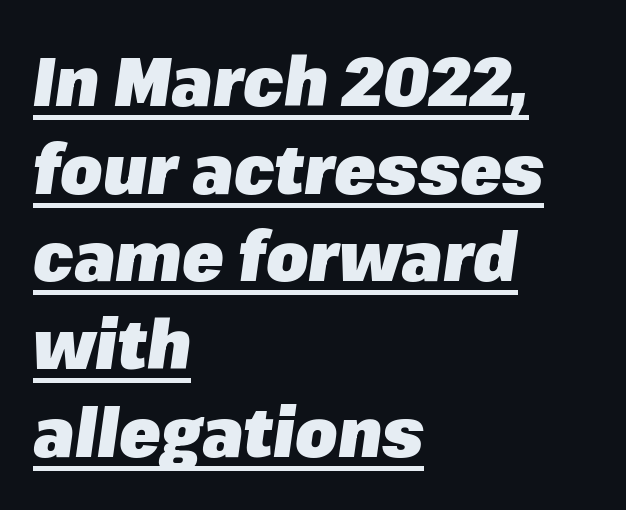
The image shows 68 px heavy type, italic (leaning right); set left-aligned, normal line spacing (1.29x), normal letter spacing, underlined; low stroke contrast and a medium x-height.
